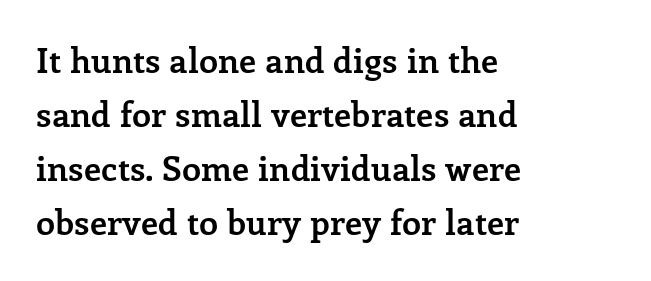
Q: Is the text bold? A: Yes.
Q: Is the text italic (slanted)? A: No, it is upright.
Q: Is the typeface a serif or a sans-serif typeface? A: Serif.
Q: Is the text underlined? A: No.
Q: How is the paragraph aligned? A: Left-aligned.
Q: Is the spacing between letters normal or unusually wide? A: Normal.
Q: Is the spacing between lines tight, normal or loose? A: Normal.
Q: Width (condensed, normal, or wide)? A: Normal.
Q: Stroke contrast? A: Low.
Q: x-height? A: Medium.
Q: Monospaced? A: No.
